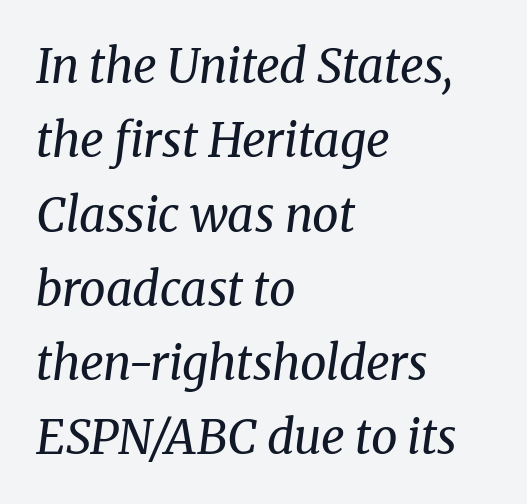
Q: Is the text bold? A: No.
Q: Is the text italic (slanted)? A: Yes, it leans right by about 8 degrees.
Q: Is the typeface a serif or a sans-serif typeface? A: Serif.
Q: Is the text underlined? A: No.
Q: How is the paragraph aligned? A: Left-aligned.
Q: Is the spacing between letters normal or unusually wide? A: Normal.
Q: Is the spacing between lines tight, normal or loose? A: Normal.
Q: Width (condensed, normal, or wide)? A: Normal.
Q: Stroke contrast? A: Medium.
Q: x-height? A: Medium.
Q: Monospaced? A: No.
